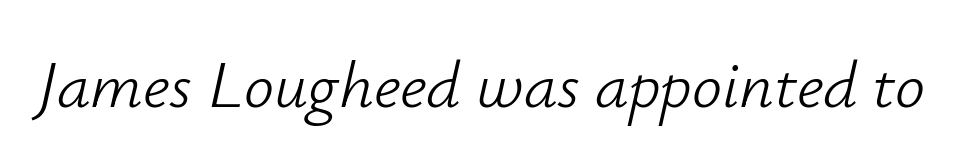
{"italic": "yes", "lean": "right", "slant_degrees": 12, "bold": "no", "weight": "light", "width": "normal", "stroke_contrast": "low", "x_height": "small", "monospaced": "no", "underline": "no", "letter_spacing": "normal", "letter_spacing_em": 0.0, "glyph_px": 67}
